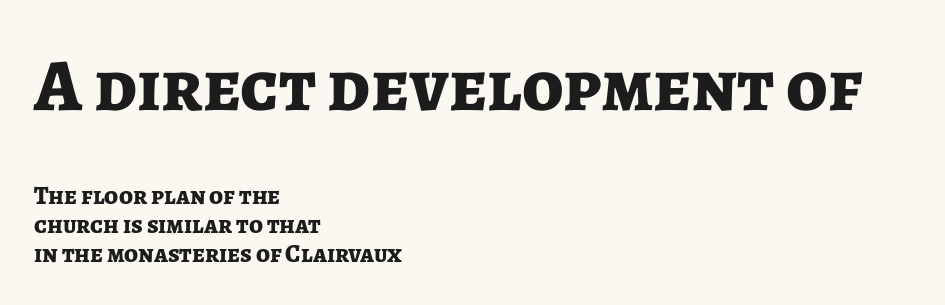
Classification — sans serif. Tracking value appears to be zero — textbook default spacing. The first block has been scaled up relative to the second. One glance says dense: line gaps are narrower than usual.
